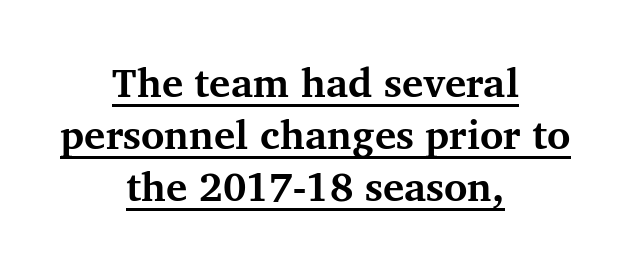
{"serif": "yes", "italic": "no", "bold": "yes", "weight": "bold", "width": "normal", "stroke_contrast": "medium", "x_height": "medium", "monospaced": "no", "underline": "yes", "align": "center", "line_spacing": "normal", "line_spacing_ratio": 1.3, "letter_spacing": "normal", "letter_spacing_em": 0.0, "glyph_px": 40}
